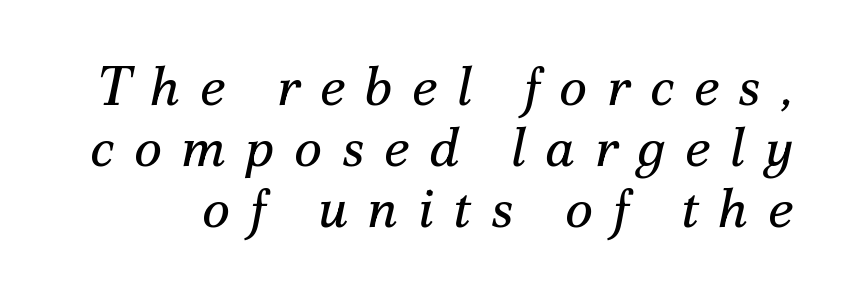
The image shows 54 px regular-weight serif type, italic (leaning right); set tight line spacing (1.13x), unusually wide letter spacing (+0.36 em), not underlined; medium stroke contrast and a small x-height.
